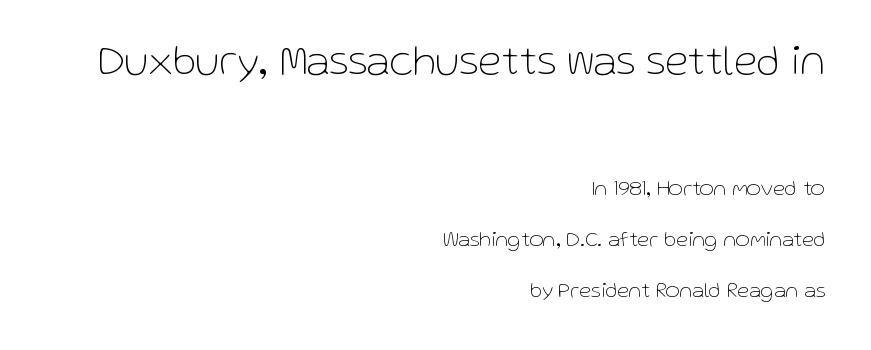
Q: Is the text bold? A: No.
Q: Is the text italic (slanted)? A: No, it is upright.
Q: Is the typeface a serif or a sans-serif typeface? A: Sans-serif.
Q: Is the text underlined? A: No.
Q: How is the paragraph aligned? A: Right-aligned.
Q: Is the spacing between letters normal or unusually wide? A: Normal.
Q: Is the spacing between lines tight, normal or loose? A: Loose.
Q: Which block of text is set in a larger size, the first (top) or the second (bottom)? A: The first (top) one.
Q: Width (condensed, normal, or wide)? A: Normal.
Q: Stroke contrast? A: Low.
Q: x-height? A: Medium.
Q: Monospaced? A: No.
